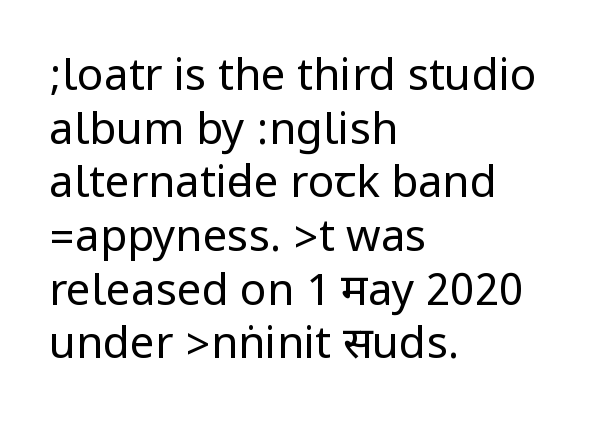
Grotesque or geometric, the face here clearly has no serifs. You can tell it's not italic because the verticals are truly vertical. Nothing unusual about the tracking: characters are spaced as the font intends. Underlining? Definitely not there. The text block is weighted toward the left margin, trailing off unevenly rightward.
